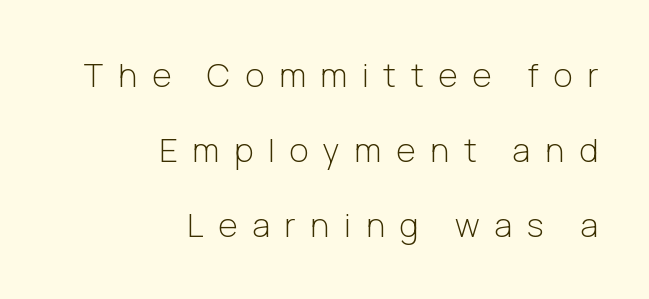
Q: Is the text bold? A: No.
Q: Is the text italic (slanted)? A: No, it is upright.
Q: Is the typeface a serif or a sans-serif typeface? A: Sans-serif.
Q: Is the text underlined? A: No.
Q: How is the paragraph aligned? A: Right-aligned.
Q: Is the spacing between letters normal or unusually wide? A: Unusually wide.
Q: Is the spacing between lines tight, normal or loose? A: Loose.
Q: Width (condensed, normal, or wide)? A: Normal.
Q: Stroke contrast? A: Low.
Q: x-height? A: Medium.
Q: Monospaced? A: No.
